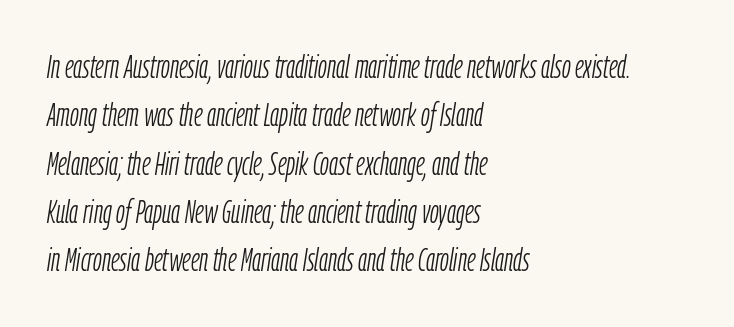
The font sits on the lighter half of the weight spectrum, regular included. One-word summary of the alignment: left. A typesetter would mark this as italic. One glance says typical: line gaps are just what's usual. Each row of text sits above clean, open space. Tracking value appears to be zero — textbook default spacing.
